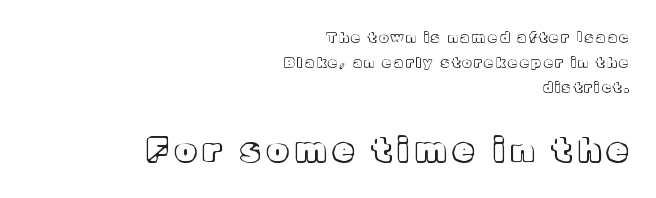
{"italic": "no", "width": "normal", "x_height": "medium", "monospaced": "no", "underline": "no", "align": "right", "line_spacing_ratio": 1.79, "letter_spacing": "wide", "letter_spacing_em": 0.21, "larger_block": "second", "size_ratio": 2.36, "glyph_px": 33}
